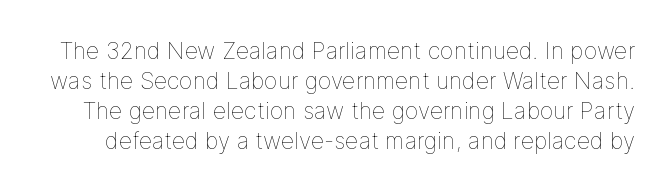
{"italic": "no", "bold": "no", "underline": "no", "line_spacing": "normal", "line_spacing_ratio": 1.3, "letter_spacing": "normal", "letter_spacing_em": 0.0, "glyph_px": 23}
